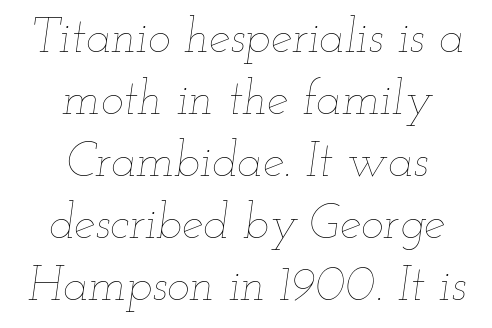
Q: Is the text bold? A: No.
Q: Is the text italic (slanted)? A: Yes, it leans right by about 12 degrees.
Q: Is the text underlined? A: No.
Q: How is the paragraph aligned? A: Centered.
Q: Is the spacing between letters normal or unusually wide? A: Normal.
Q: Is the spacing between lines tight, normal or loose? A: Normal.
Q: Width (condensed, normal, or wide)? A: Wide.
Q: Stroke contrast? A: Low.
Q: x-height? A: Small.
Q: Monospaced? A: No.
